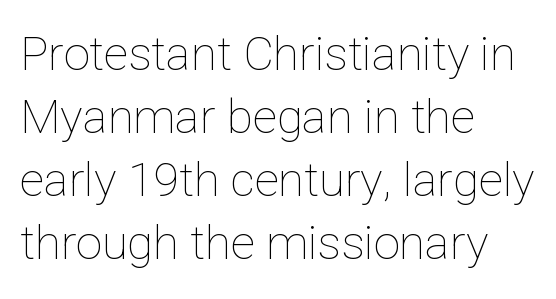
Q: Is the text bold? A: No.
Q: Is the text italic (slanted)? A: No, it is upright.
Q: Is the text underlined? A: No.
Q: How is the paragraph aligned? A: Left-aligned.
Q: Is the spacing between letters normal or unusually wide? A: Normal.
Q: Is the spacing between lines tight, normal or loose? A: Normal.
Q: Width (condensed, normal, or wide)? A: Normal.
Q: Stroke contrast? A: Low.
Q: x-height? A: Medium.
Q: Monospaced? A: No.
